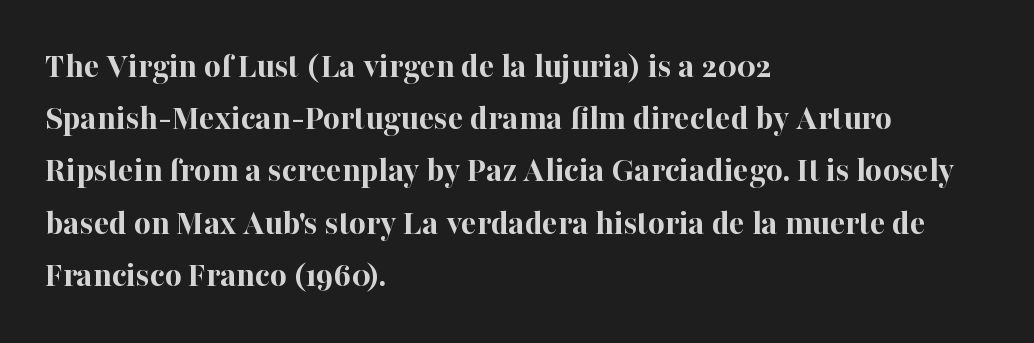
Q: Is the text bold? A: Yes.
Q: Is the text italic (slanted)? A: No, it is upright.
Q: Is the typeface a serif or a sans-serif typeface? A: Serif.
Q: Is the text underlined? A: No.
Q: How is the paragraph aligned? A: Left-aligned.
Q: Is the spacing between letters normal or unusually wide? A: Normal.
Q: Is the spacing between lines tight, normal or loose? A: Normal.
Q: Width (condensed, normal, or wide)? A: Normal.
Q: Stroke contrast? A: High.
Q: x-height? A: Medium.
Q: Monospaced? A: No.
